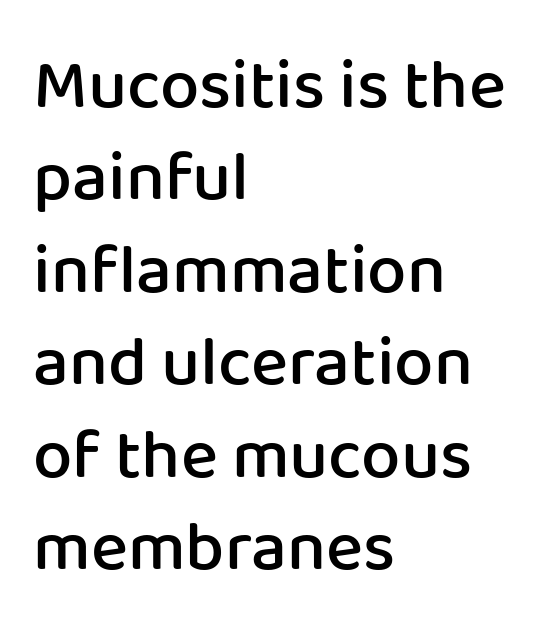
A typesetter would label this face a sans. The line texture is even and compact thanks to regular tracking. Slightly chunky letters — semibold, I'd say, not full bold. The designer left line spacing at the default.
